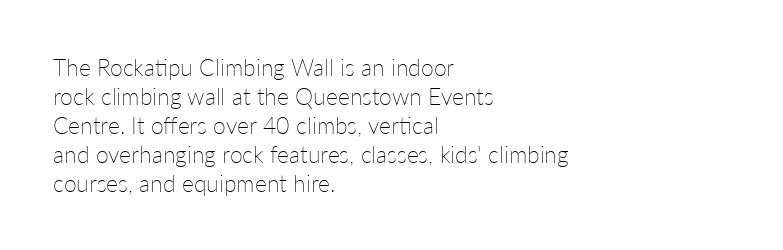
{"italic": "no", "bold": "no", "underline": "no", "align": "left", "line_spacing": "normal", "line_spacing_ratio": 1.26, "letter_spacing": "normal", "letter_spacing_em": 0.0, "glyph_px": 23}
